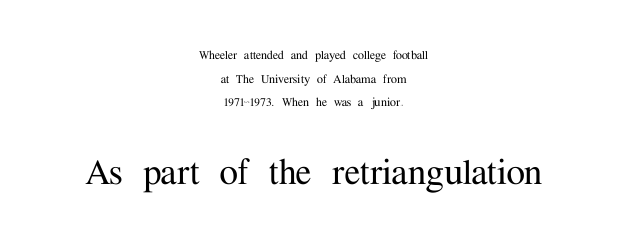
{"serif": "yes", "italic": "no", "width": "normal", "stroke_contrast": "medium", "x_height": "medium", "monospaced": "no", "underline": "no", "align": "center", "line_spacing": "normal", "line_spacing_ratio": 1.69, "letter_spacing": "normal", "letter_spacing_em": 0.0, "larger_block": "second", "size_ratio": 3.0, "glyph_px": 42}
